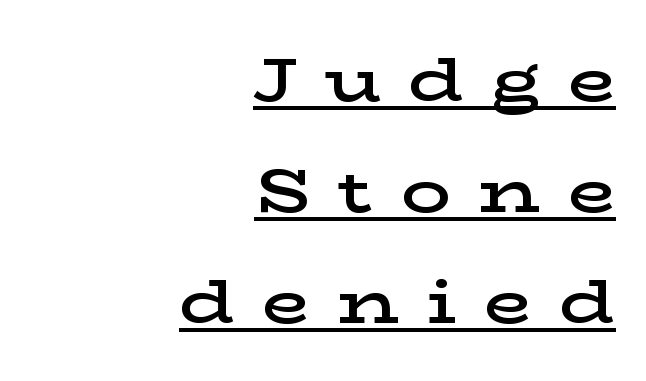
The typography opts for an upright posture over an oblique one. The line texture is sparse and dotted thanks to wide tracking. Each letter keeps its own natural width here, so spacing adapts to shape. The paragraph shown leans on its right margin. Are there feet on the stems? There are — it's a serif.
